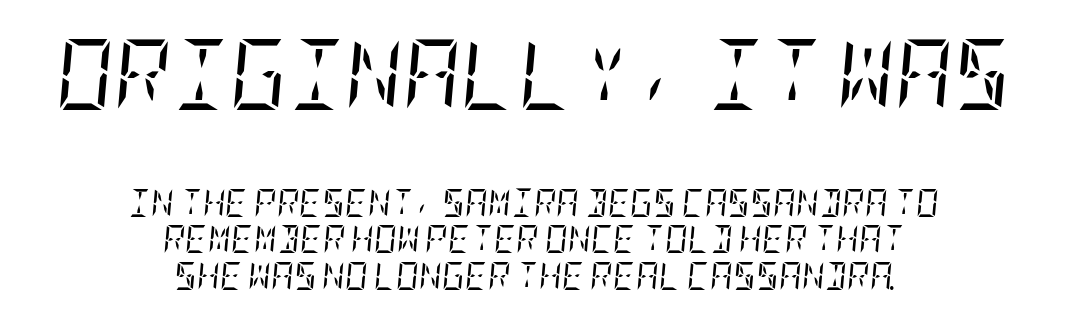
{"serif": "yes", "italic": "yes", "lean": "right", "slant_degrees": 5, "bold": "no", "weight": "regular", "width": "condensed", "stroke_contrast": "low", "x_height": "large", "underline": "no", "align": "center", "line_spacing": "normal", "line_spacing_ratio": 1.31, "letter_spacing": "normal", "letter_spacing_em": 0.0, "larger_block": "first", "size_ratio": 2.54, "glyph_px": 71}
